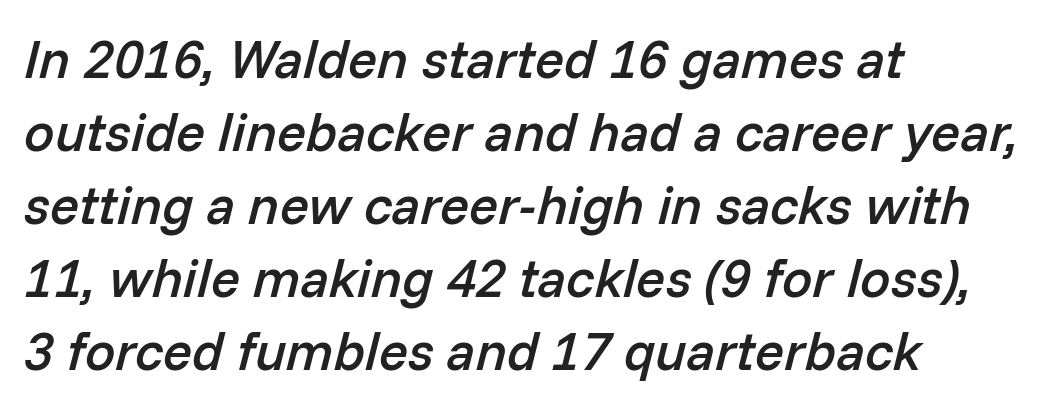
Q: Is the text bold? A: Semi-bold.
Q: Is the text italic (slanted)? A: Yes, it leans right by about 14 degrees.
Q: Is the text underlined? A: No.
Q: How is the paragraph aligned? A: Left-aligned.
Q: Is the spacing between letters normal or unusually wide? A: Normal.
Q: Is the spacing between lines tight, normal or loose? A: Normal.
Q: Width (condensed, normal, or wide)? A: Normal.
Q: Stroke contrast? A: Low.
Q: x-height? A: Medium.
Q: Monospaced? A: No.
